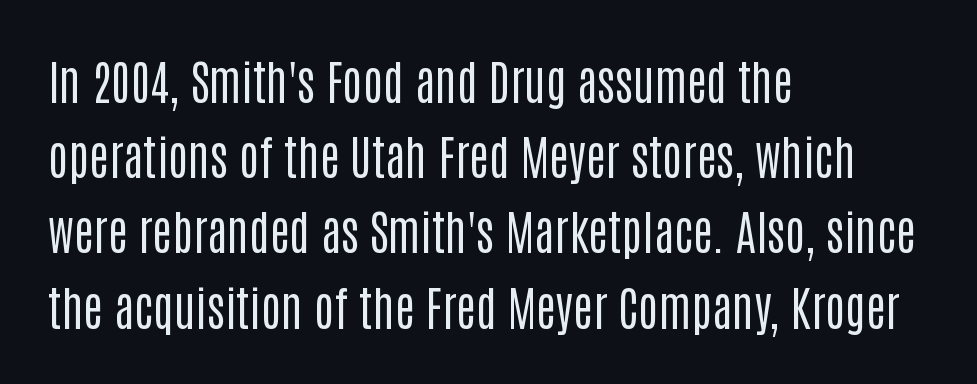
{"serif": "no", "italic": "no", "bold": "no", "weight": "regular", "width": "condensed", "stroke_contrast": "low", "x_height": "large", "monospaced": "no", "underline": "no", "align": "left", "line_spacing": "normal", "line_spacing_ratio": 1.6, "letter_spacing": "normal", "letter_spacing_em": 0.0, "glyph_px": 47}
